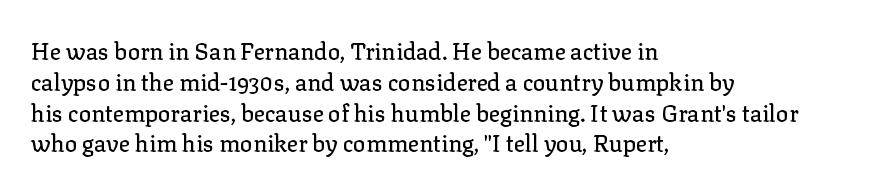
Q: Is the text italic (slanted)? A: No, it is upright.
Q: Is the text underlined? A: No.
Q: How is the paragraph aligned? A: Left-aligned.
Q: Is the spacing between letters normal or unusually wide? A: Normal.
Q: Is the spacing between lines tight, normal or loose? A: Normal.
